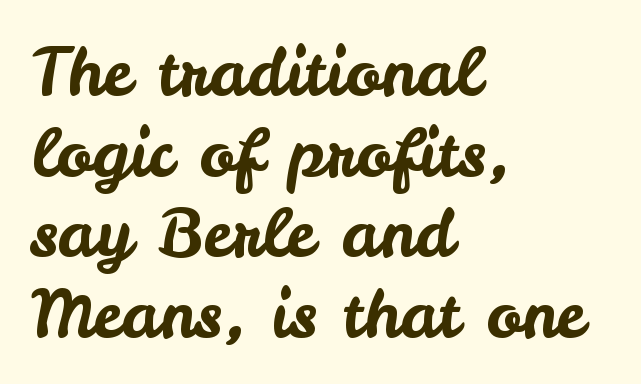
The image shows 66 px sans-serif type; set left-aligned, line spacing 1.22x, normal letter spacing, not underlined; low stroke contrast and a small x-height.
